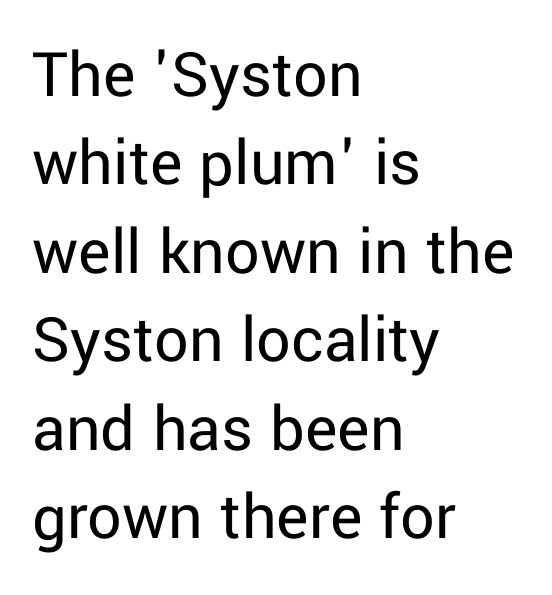
Q: Is the text bold? A: No.
Q: Is the text italic (slanted)? A: No, it is upright.
Q: Is the typeface a serif or a sans-serif typeface? A: Sans-serif.
Q: Is the text underlined? A: No.
Q: How is the paragraph aligned? A: Left-aligned.
Q: Is the spacing between letters normal or unusually wide? A: Normal.
Q: Is the spacing between lines tight, normal or loose? A: Normal.
Q: Width (condensed, normal, or wide)? A: Normal.
Q: Stroke contrast? A: Low.
Q: x-height? A: Medium.
Q: Monospaced? A: No.
